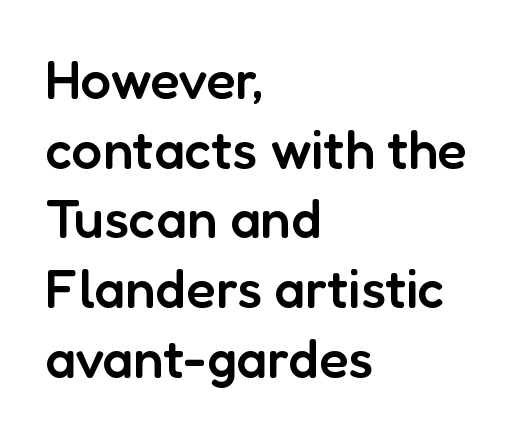
{"serif": "no", "italic": "no", "bold": "semi", "weight": "semibold", "width": "normal", "stroke_contrast": "low", "x_height": "medium", "monospaced": "no", "underline": "no", "align": "left", "line_spacing": "normal", "line_spacing_ratio": 1.29, "letter_spacing": "normal", "letter_spacing_em": 0.0, "glyph_px": 54}
